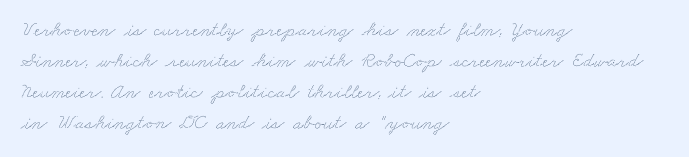
The image shows 21 px text type; set left-aligned, normal line spacing (1.47x), normal letter spacing, not underlined.
